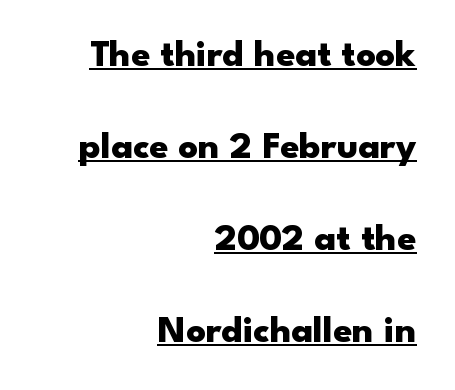
{"serif": "no", "italic": "no", "bold": "yes", "weight": "heavy", "width": "wide", "stroke_contrast": "low", "x_height": "small", "monospaced": "no", "underline": "yes", "align": "right", "line_spacing": "loose", "line_spacing_ratio": 2.42, "letter_spacing": "normal", "letter_spacing_em": 0.0, "glyph_px": 38}
